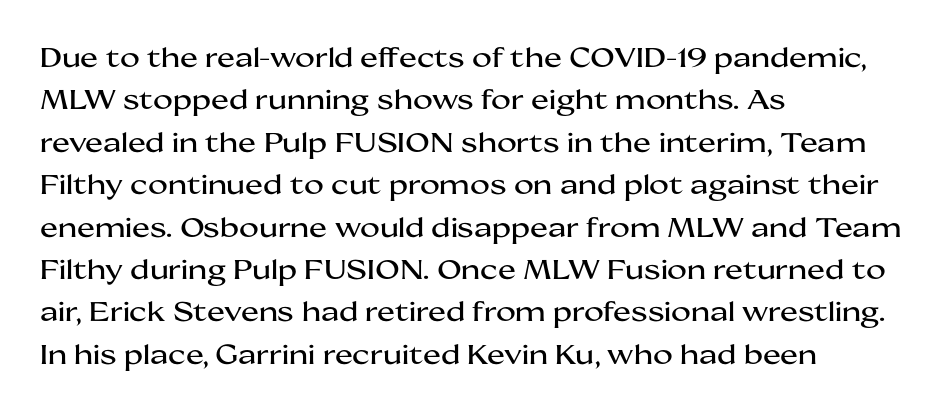
{"italic": "no", "underline": "no", "align": "left", "line_spacing": "normal", "line_spacing_ratio": 1.57, "letter_spacing": "normal", "letter_spacing_em": 0.0, "glyph_px": 27}
